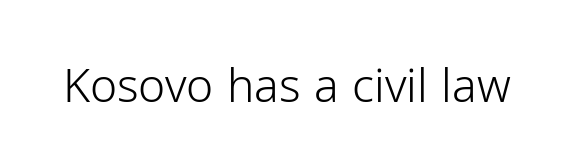
{"serif": "no", "italic": "no", "bold": "no", "weight": "light", "width": "normal", "stroke_contrast": "low", "x_height": "medium", "monospaced": "no", "underline": "no", "letter_spacing": "normal", "letter_spacing_em": 0.0, "glyph_px": 46}
